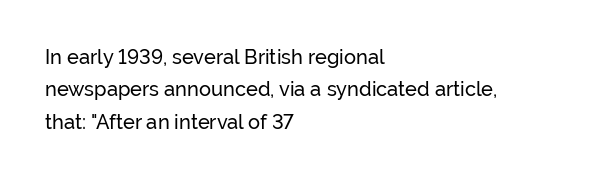
{"italic": "no", "underline": "no", "align": "left", "line_spacing": "normal", "line_spacing_ratio": 1.62, "letter_spacing": "normal", "letter_spacing_em": 0.0, "glyph_px": 20}
